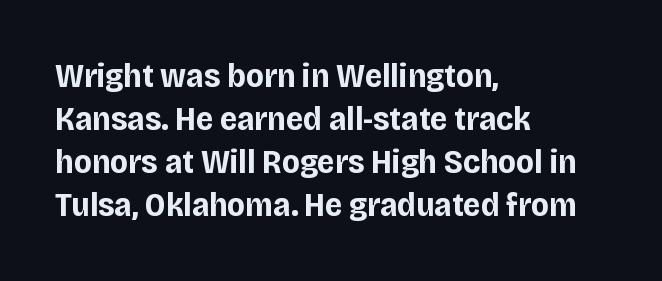
{"serif": "no", "italic": "no", "bold": "yes", "weight": "bold", "width": "normal", "stroke_contrast": "low", "x_height": "large", "monospaced": "no", "underline": "no", "align": "left", "line_spacing": "normal", "line_spacing_ratio": 1.26, "letter_spacing": "normal", "letter_spacing_em": 0.0, "glyph_px": 34}
